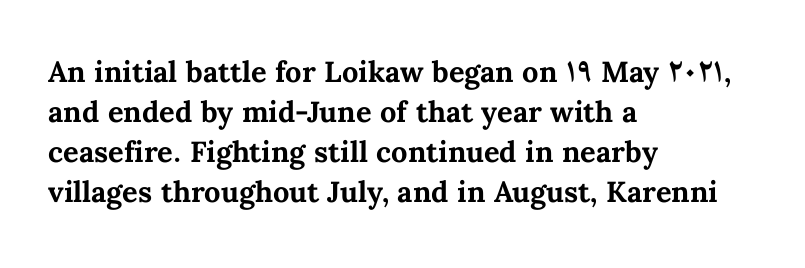
Descender tails drop into unmarked territory. Typesetter's note: full bold, strokes at maximum text heaviness. Leading matches the norm, producing a regular column. Short and long lines alike share a common starting point at left.
